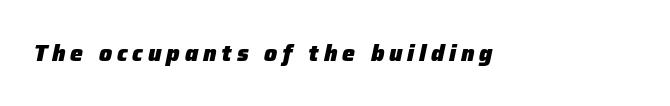
Q: Is the text bold? A: Yes.
Q: Is the text italic (slanted)? A: Yes, it leans right by about 12 degrees.
Q: Is the text underlined? A: No.
Q: Is the spacing between letters normal or unusually wide? A: Unusually wide.
